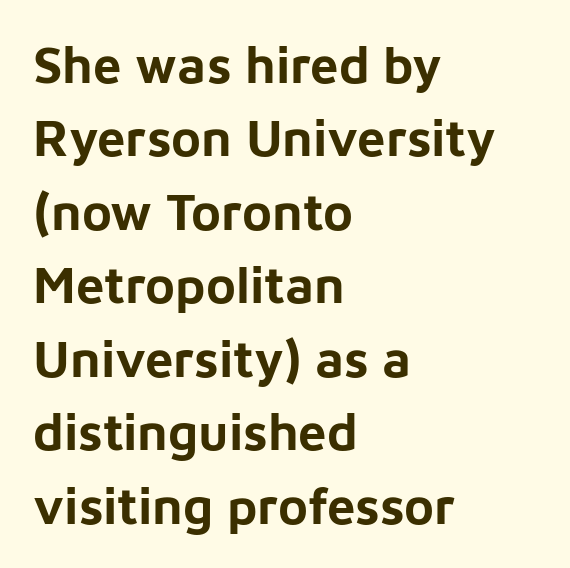
{"serif": "no", "italic": "no", "bold": "yes", "weight": "bold", "width": "normal", "stroke_contrast": "low", "x_height": "medium", "monospaced": "no", "underline": "no", "align": "left", "line_spacing": "normal", "line_spacing_ratio": 1.44, "letter_spacing": "normal", "letter_spacing_em": 0.0, "glyph_px": 51}
